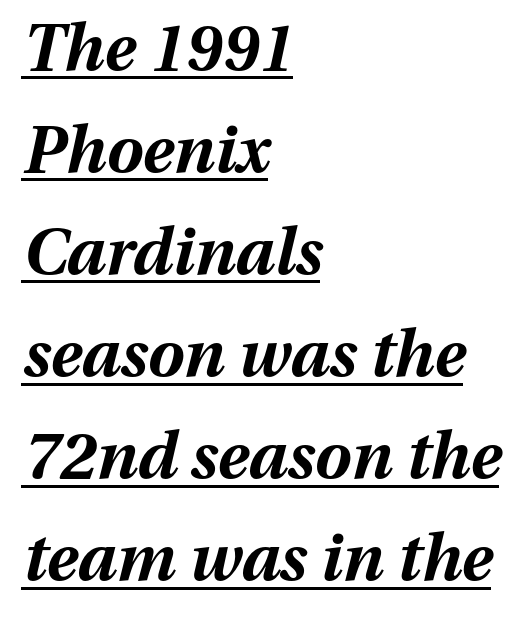
{"italic": "yes", "lean": "right", "slant_degrees": 13, "bold": "yes", "weight": "bold", "width": "normal", "stroke_contrast": "medium", "x_height": "medium", "monospaced": "no", "underline": "yes", "align": "left", "line_spacing": "normal", "line_spacing_ratio": 1.57, "letter_spacing": "normal", "letter_spacing_em": 0.0, "glyph_px": 65}
